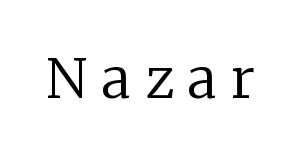
{"serif": "yes", "italic": "no", "bold": "no", "weight": "regular", "width": "normal", "stroke_contrast": "low", "x_height": "medium", "monospaced": "no", "underline": "no", "letter_spacing": "wide", "letter_spacing_em": 0.27, "glyph_px": 54}
